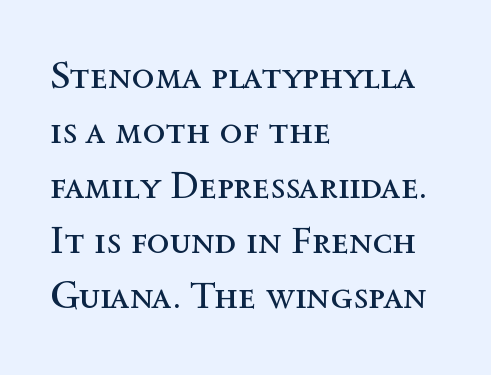
{"italic": "no", "bold": "no", "weight": "regular", "width": "normal", "x_height": "medium", "monospaced": "no", "underline": "no", "align": "left", "line_spacing": "normal", "line_spacing_ratio": 1.45, "letter_spacing": "normal", "letter_spacing_em": 0.0, "glyph_px": 38}
